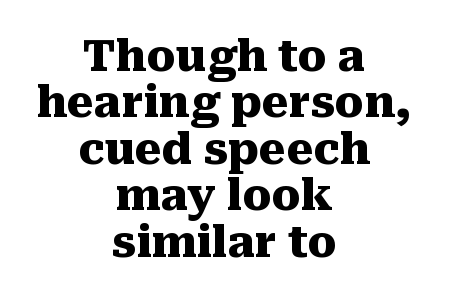
Q: Is the text bold? A: Yes.
Q: Is the text italic (slanted)? A: No, it is upright.
Q: Is the typeface a serif or a sans-serif typeface? A: Serif.
Q: Is the text underlined? A: No.
Q: How is the paragraph aligned? A: Centered.
Q: Is the spacing between letters normal or unusually wide? A: Normal.
Q: Is the spacing between lines tight, normal or loose? A: Tight.
Q: Width (condensed, normal, or wide)? A: Normal.
Q: Stroke contrast? A: Medium.
Q: x-height? A: Medium.
Q: Monospaced? A: No.
